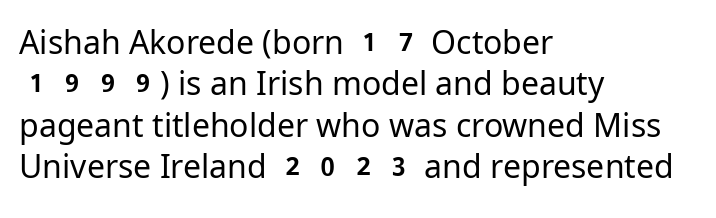
The image shows 32 px regular-weight sans-serif type, upright; set left-aligned, normal line spacing (1.29x), normal letter spacing, not underlined; low stroke contrast and a medium x-height.
